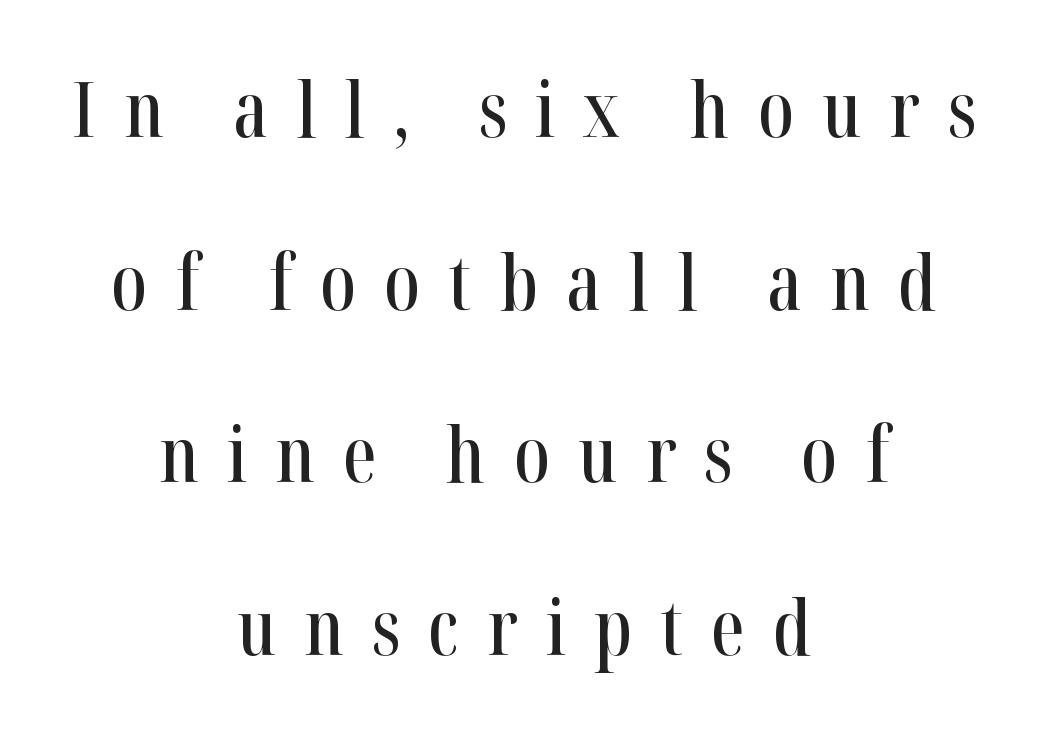
Q: Is the text italic (slanted)? A: No, it is upright.
Q: Is the typeface a serif or a sans-serif typeface? A: Serif.
Q: Is the text underlined? A: No.
Q: How is the paragraph aligned? A: Centered.
Q: Is the spacing between letters normal or unusually wide? A: Unusually wide.
Q: Is the spacing between lines tight, normal or loose? A: Loose.
Q: Width (condensed, normal, or wide)? A: Condensed.
Q: Stroke contrast? A: High.
Q: x-height? A: Medium.
Q: Monospaced? A: No.
